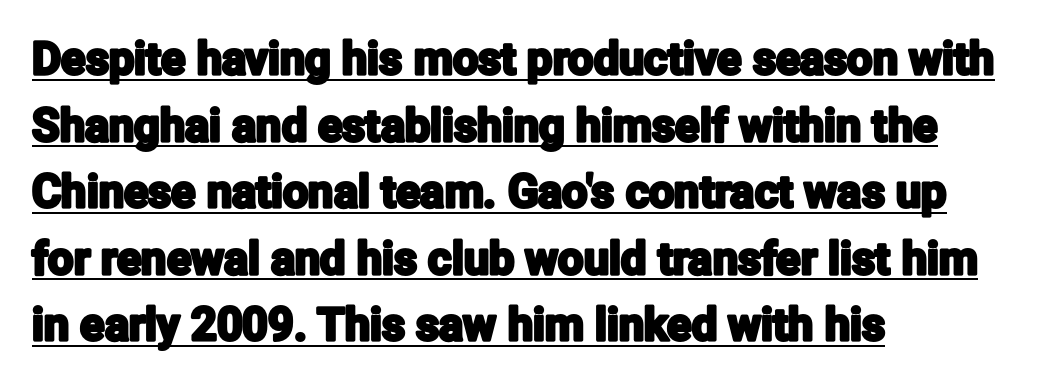
{"serif": "no", "italic": "no", "width": "condensed", "stroke_contrast": "low", "x_height": "medium", "monospaced": "no", "underline": "yes", "align": "left", "line_spacing": "normal", "line_spacing_ratio": 1.48, "letter_spacing": "normal", "letter_spacing_em": 0.0, "glyph_px": 45}
